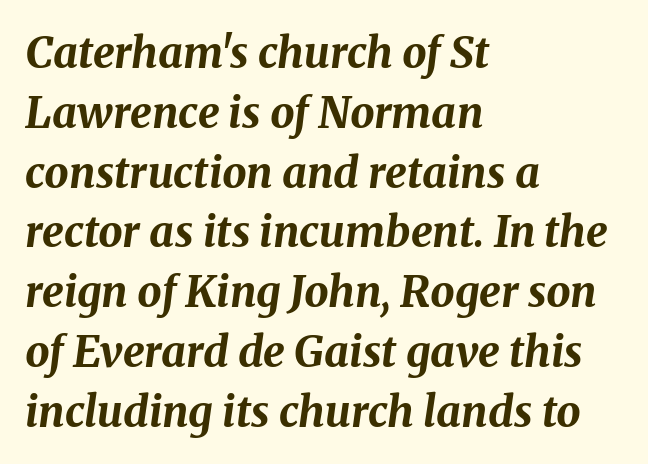
Q: Is the text bold? A: Yes.
Q: Is the text italic (slanted)? A: Yes, it leans right by about 8 degrees.
Q: Is the text underlined? A: No.
Q: How is the paragraph aligned? A: Left-aligned.
Q: Is the spacing between letters normal or unusually wide? A: Normal.
Q: Is the spacing between lines tight, normal or loose? A: Normal.
Q: Width (condensed, normal, or wide)? A: Normal.
Q: Stroke contrast? A: Medium.
Q: x-height? A: Medium.
Q: Monospaced? A: No.
